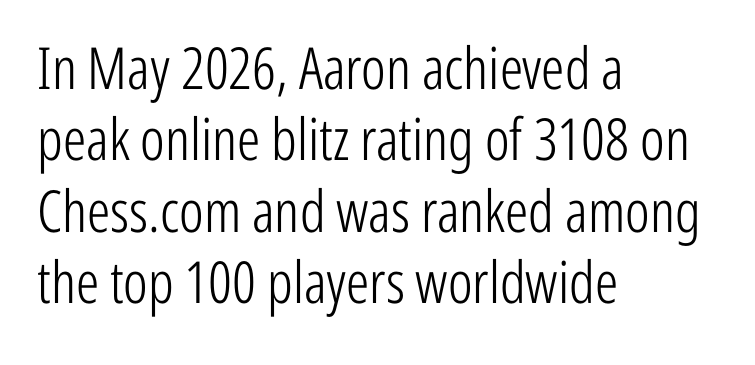
Character widths vary here, with narrow letters taking less room than wide ones. In terms of letterspacing, this is plain default setting. I'd call this a sans setting — the letters go barefoot. Bold? No — there's no thickening of the strokes. Which margin do the lines hug? The left one — the right edge is uneven.
